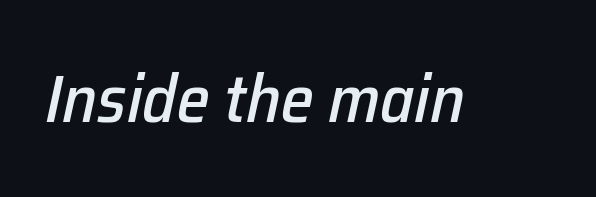
The face used here has a pronounced slope to its letters. The tracking reads as untouched default to a designer's eye. The area under the type is left untouched. The letters advance in unequal steps, a hallmark of proportional type.
